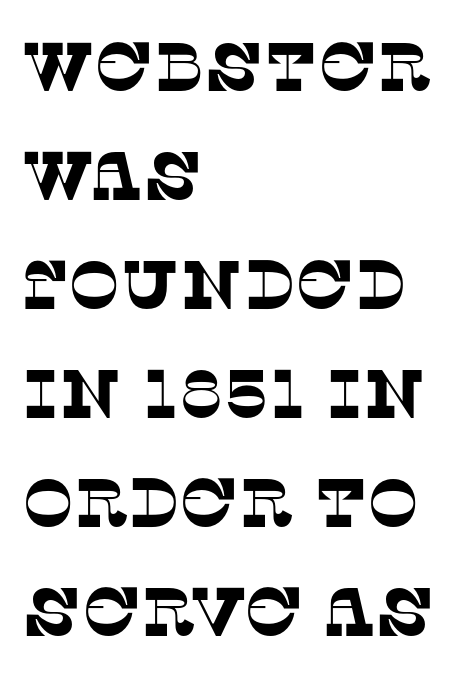
The image shows 69 px serif type; set left-aligned, normal line spacing (1.58x), normal letter spacing, not underlined; low stroke contrast and a large x-height.
